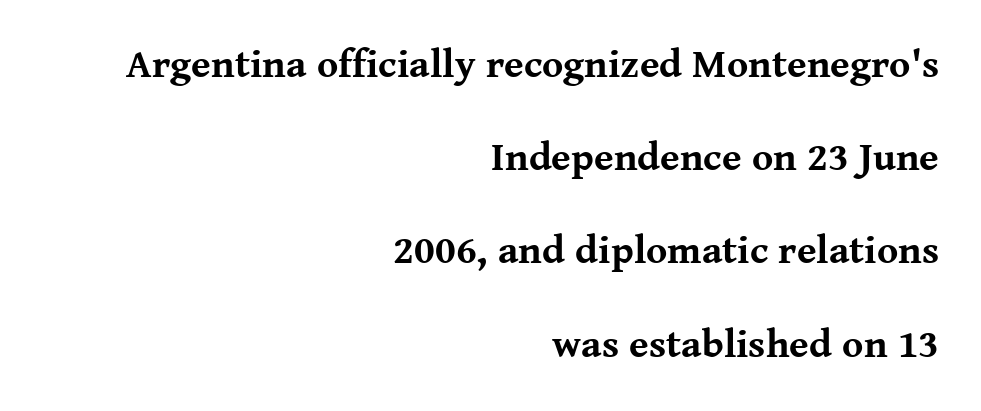
The image shows 40 px bold serif type, upright; set right-aligned, loose line spacing (2.33x), normal letter spacing, not underlined; medium stroke contrast and a medium x-height.
